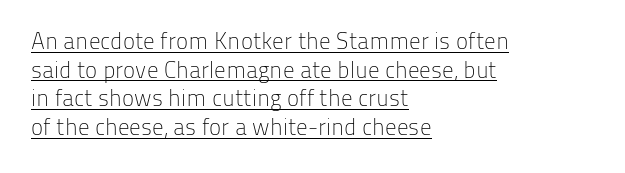
The image shows 23 px text type, upright; set left-aligned, normal line spacing (1.25x), normal letter spacing, underlined.
